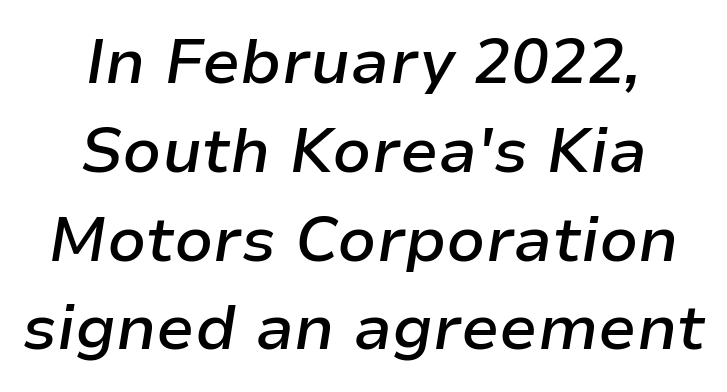
{"italic": "yes", "lean": "right", "slant_degrees": 9, "bold": "semi", "weight": "semibold", "width": "normal", "stroke_contrast": "low", "x_height": "medium", "monospaced": "no", "underline": "no", "align": "center", "line_spacing": "normal", "line_spacing_ratio": 1.41, "letter_spacing": "normal", "letter_spacing_em": 0.0, "glyph_px": 63}
